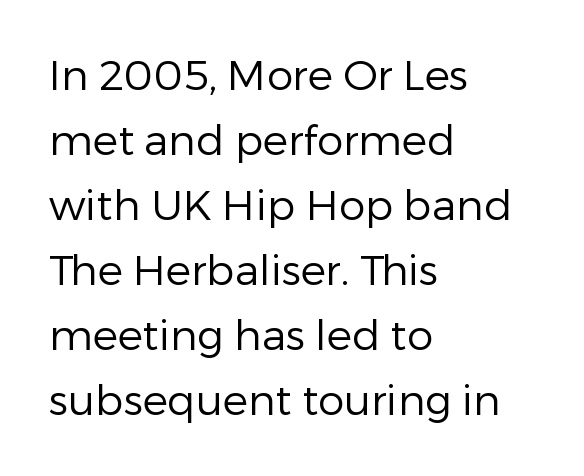
The image shows 42 px regular-weight sans-serif type, upright; set left-aligned, normal line spacing (1.55x), normal letter spacing, not underlined; low stroke contrast and a medium x-height.
